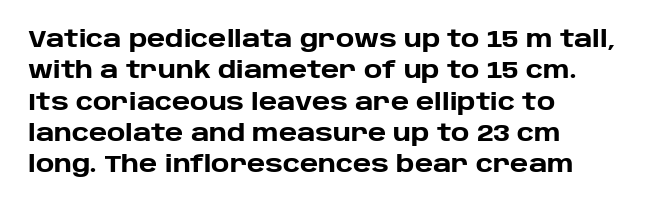
{"italic": "no", "bold": "yes", "underline": "no", "align": "left", "line_spacing": "normal", "line_spacing_ratio": 1.36, "letter_spacing": "normal", "letter_spacing_em": 0.0, "glyph_px": 23}
